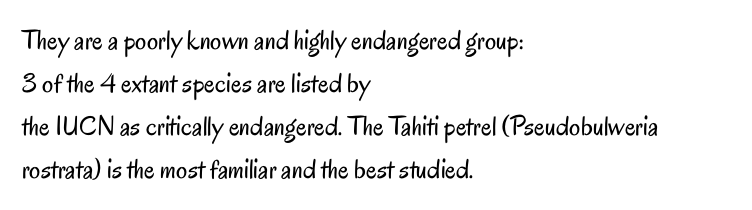
Nobody touched the tracking dial on this one. The face used here is proportionally spaced, like ordinary book or web type. Italic? Not at all — the glyphs are vertical. The characters display no serif detailing; their extremities are plain. Any mark beneath the type? The region is blank.
